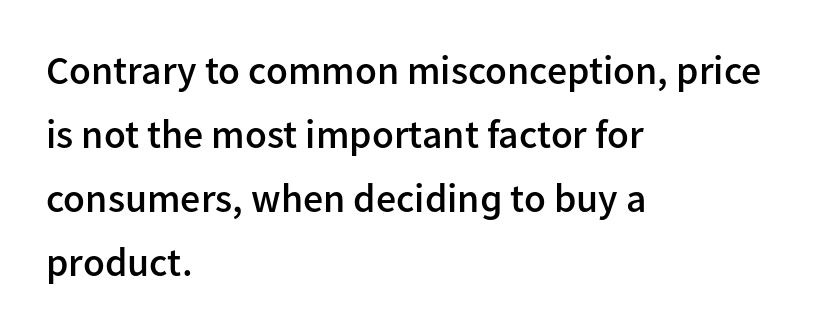
{"serif": "no", "italic": "no", "bold": "semi", "weight": "semibold", "width": "normal", "stroke_contrast": "low", "x_height": "medium", "monospaced": "no", "underline": "no", "align": "left", "line_spacing": "normal", "line_spacing_ratio": 1.6, "letter_spacing": "normal", "letter_spacing_em": 0.0, "glyph_px": 40}
